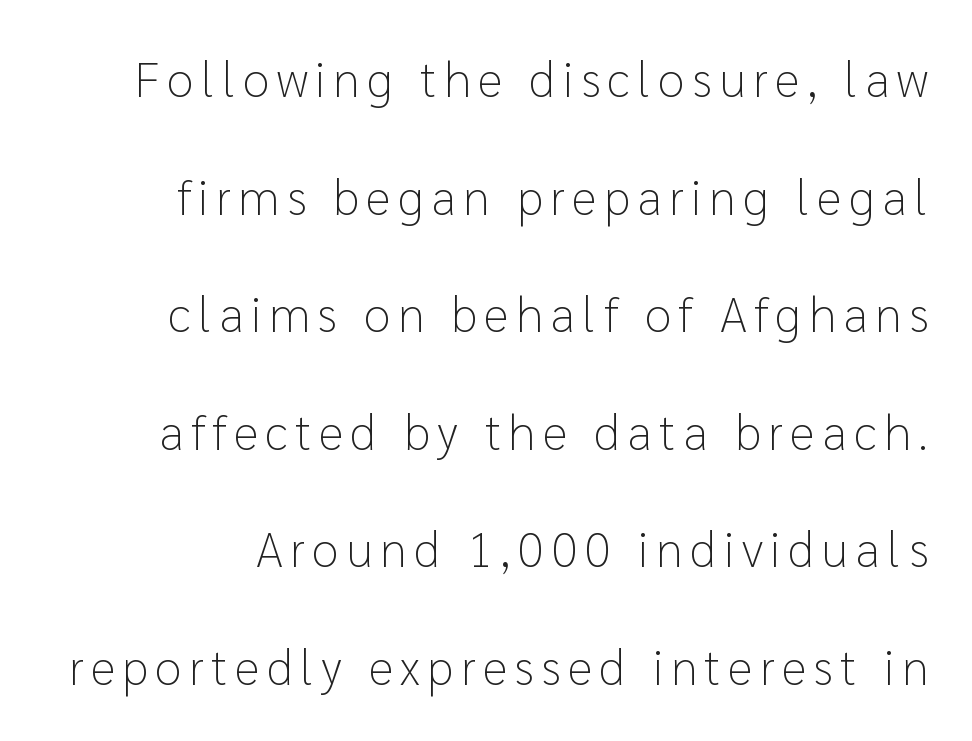
{"serif": "no", "italic": "no", "bold": "no", "weight": "light", "width": "normal", "stroke_contrast": "low", "x_height": "medium", "monospaced": "no", "underline": "no", "align": "right", "line_spacing": "loose", "line_spacing_ratio": 2.4, "glyph_px": 49}
